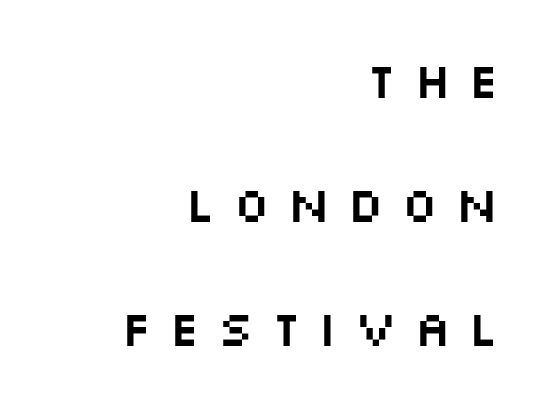
The image shows 50 px wide sans-serif type, upright; set right-aligned, loose line spacing (2.48x), unusually wide letter spacing (+0.33 em), not underlined; medium stroke contrast and a large x-height.
